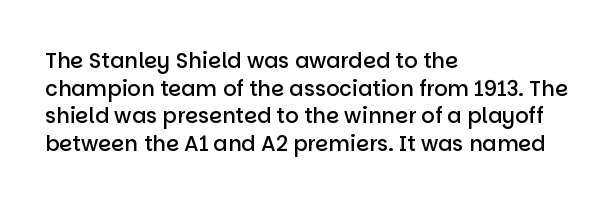
{"italic": "no", "bold": "semi", "underline": "no", "align": "left", "line_spacing": "normal", "line_spacing_ratio": 1.32, "letter_spacing": "normal", "letter_spacing_em": 0.0, "glyph_px": 21}
